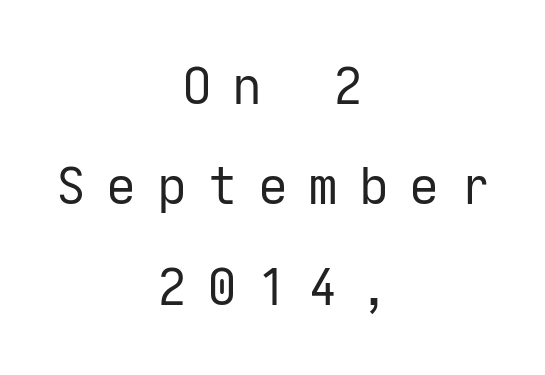
{"serif": "no", "italic": "no", "bold": "no", "weight": "regular", "width": "normal", "stroke_contrast": "low", "x_height": "medium", "underline": "no", "align": "center", "line_spacing": "loose", "line_spacing_ratio": 2.01, "letter_spacing": "wide", "letter_spacing_em": 0.41, "glyph_px": 50}
